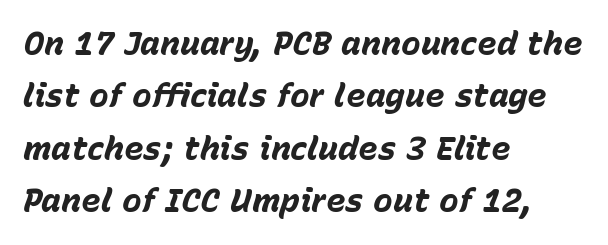
{"italic": "yes", "lean": "right", "slant_degrees": 15, "bold": "yes", "weight": "bold", "width": "normal", "stroke_contrast": "low", "x_height": "medium", "monospaced": "no", "underline": "no", "align": "left", "line_spacing": "normal", "line_spacing_ratio": 1.59, "letter_spacing": "normal", "letter_spacing_em": 0.0, "glyph_px": 33}
